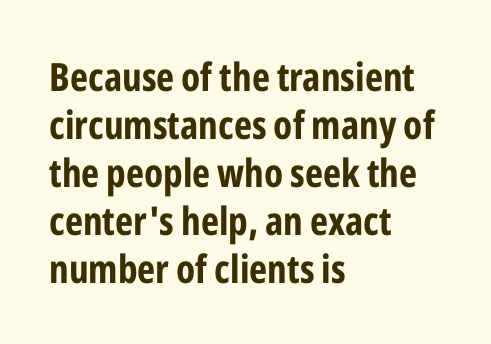
The face used here is a sans, in the tradition of grotesques and geometrics. In terms of posture, this sample is upright. Is the type bold? Yes — the strokes are clearly thick and heavy. Decoration check: the copy has no underline.
